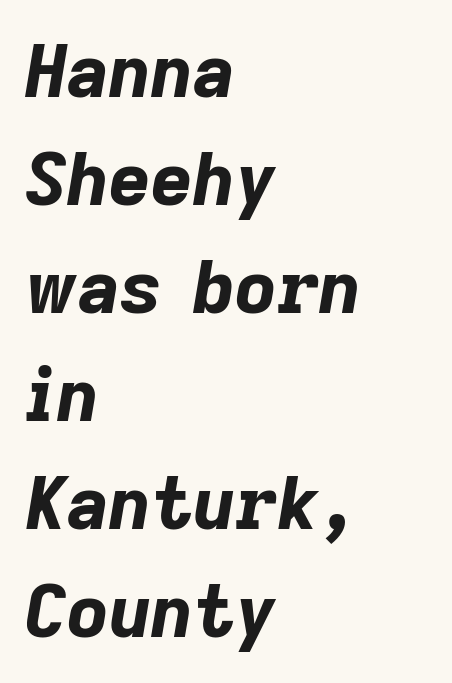
Q: Is the text bold? A: Yes.
Q: Is the text italic (slanted)? A: Yes, it leans right by about 9 degrees.
Q: Is the text underlined? A: No.
Q: How is the paragraph aligned? A: Left-aligned.
Q: Is the spacing between letters normal or unusually wide? A: Normal.
Q: Is the spacing between lines tight, normal or loose? A: Normal.
Q: Width (condensed, normal, or wide)? A: Normal.
Q: Stroke contrast? A: Low.
Q: x-height? A: Medium.
Q: Monospaced? A: No.
